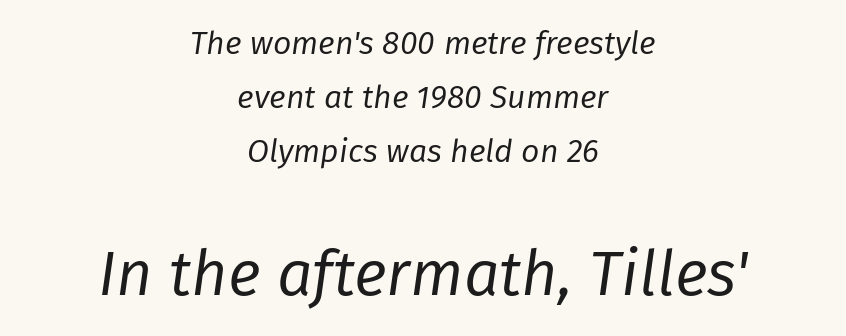
{"italic": "yes", "lean": "right", "slant_degrees": 8, "bold": "no", "weight": "regular", "width": "normal", "stroke_contrast": "low", "x_height": "medium", "monospaced": "no", "underline": "no", "align": "center", "line_spacing": "normal", "line_spacing_ratio": 1.68, "letter_spacing": "normal", "letter_spacing_em": 0.0, "larger_block": "second", "size_ratio": 1.97, "glyph_px": 63}
